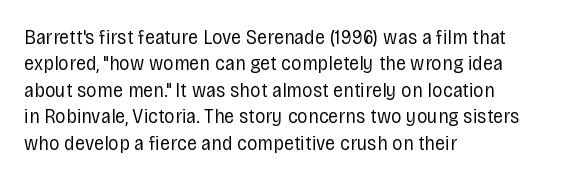
Q: Is the text bold? A: No.
Q: Is the text italic (slanted)? A: No, it is upright.
Q: Is the text underlined? A: No.
Q: How is the paragraph aligned? A: Left-aligned.
Q: Is the spacing between letters normal or unusually wide? A: Normal.
Q: Is the spacing between lines tight, normal or loose? A: Normal.
